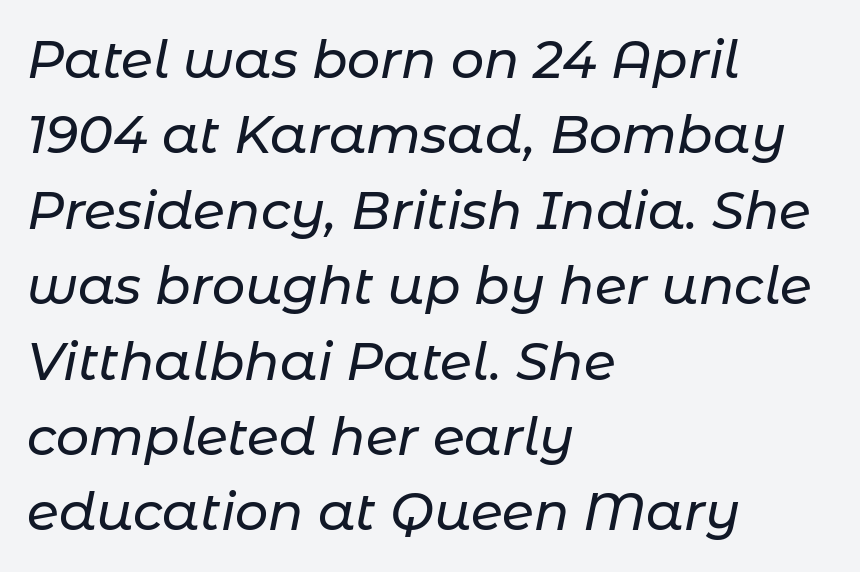
{"italic": "yes", "lean": "right", "slant_degrees": 11, "width": "normal", "stroke_contrast": "low", "x_height": "medium", "monospaced": "no", "underline": "no", "align": "left", "line_spacing": "normal", "line_spacing_ratio": 1.45, "letter_spacing": "normal", "letter_spacing_em": 0.0, "glyph_px": 52}
